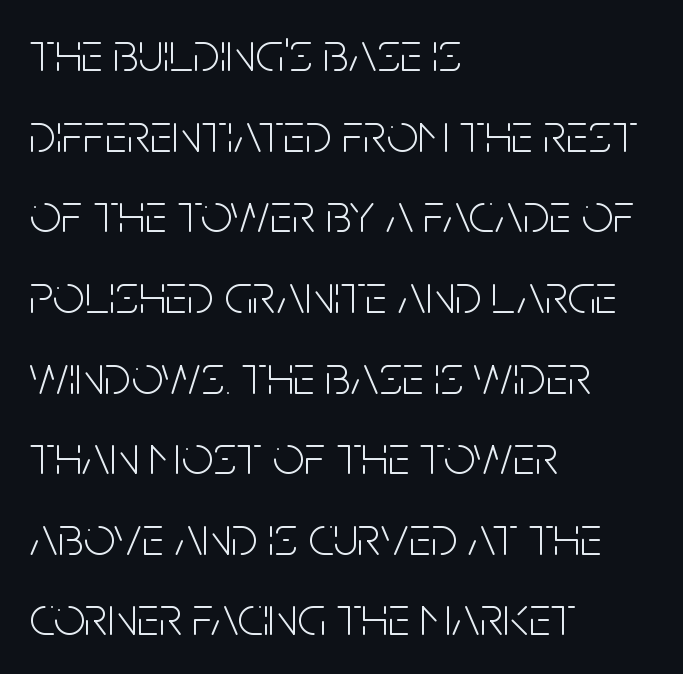
Q: Is the text bold? A: No.
Q: Is the text italic (slanted)? A: No, it is upright.
Q: Is the typeface a serif or a sans-serif typeface? A: Sans-serif.
Q: Is the text underlined? A: No.
Q: How is the paragraph aligned? A: Left-aligned.
Q: Is the spacing between letters normal or unusually wide? A: Normal.
Q: Is the spacing between lines tight, normal or loose? A: Normal.
Q: Width (condensed, normal, or wide)? A: Condensed.
Q: Stroke contrast? A: Low.
Q: x-height? A: Large.
Q: Monospaced? A: No.
